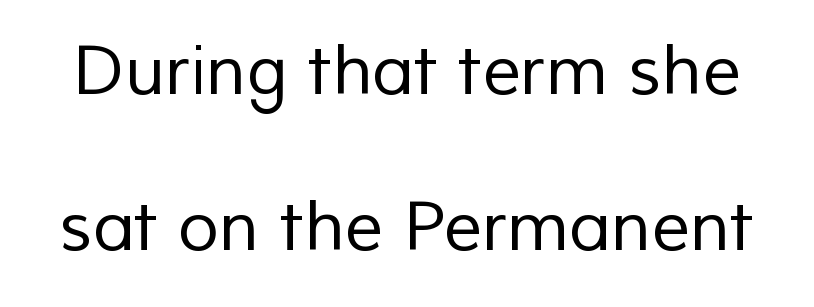
Q: Is the text bold? A: No.
Q: Is the typeface a serif or a sans-serif typeface? A: Sans-serif.
Q: Is the text underlined? A: No.
Q: Is the spacing between letters normal or unusually wide? A: Normal.
Q: Is the spacing between lines tight, normal or loose? A: Loose.
Q: Width (condensed, normal, or wide)? A: Normal.
Q: Stroke contrast? A: Low.
Q: x-height? A: Medium.
Q: Monospaced? A: No.
